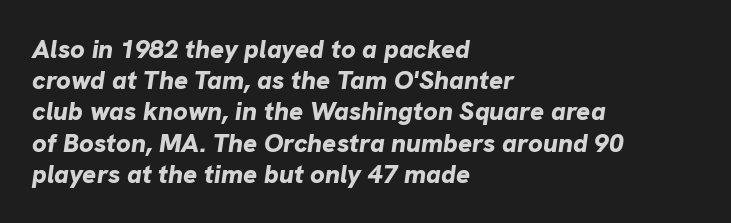
I'd describe the lettering as bold — thick and assertive. Style check: oblique. This sample is left-justified, so line endings fall wherever the words run out. Type without underlining.
